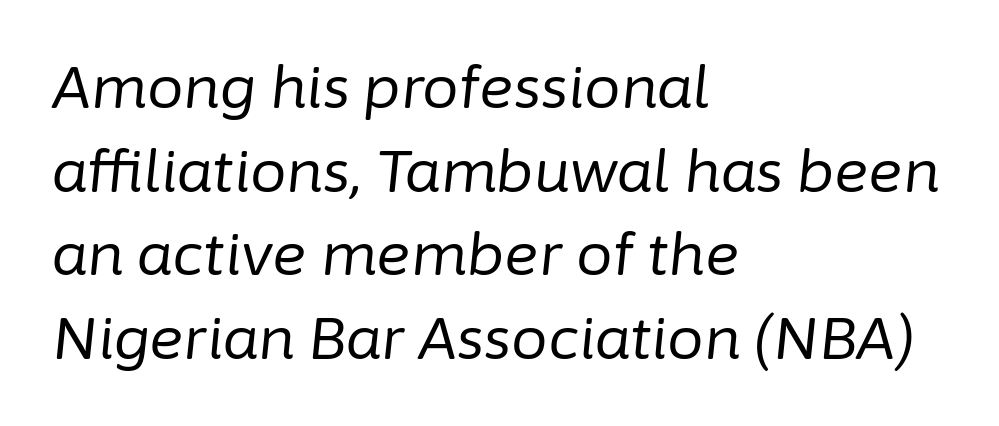
Q: Is the text bold? A: No.
Q: Is the text italic (slanted)? A: Yes, it leans right by about 6 degrees.
Q: Is the text underlined? A: No.
Q: How is the paragraph aligned? A: Left-aligned.
Q: Is the spacing between letters normal or unusually wide? A: Normal.
Q: Is the spacing between lines tight, normal or loose? A: Normal.
Q: Width (condensed, normal, or wide)? A: Normal.
Q: Stroke contrast? A: Low.
Q: x-height? A: Medium.
Q: Monospaced? A: No.
